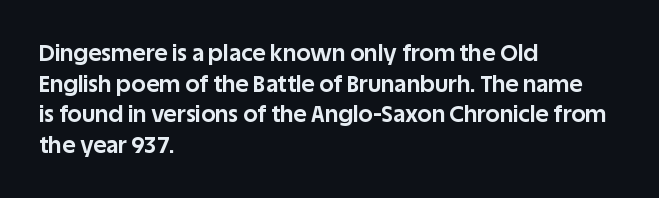
{"italic": "no", "bold": "yes", "underline": "no", "align": "left", "line_spacing": "normal", "line_spacing_ratio": 1.33, "letter_spacing": "normal", "letter_spacing_em": 0.0, "glyph_px": 23}
